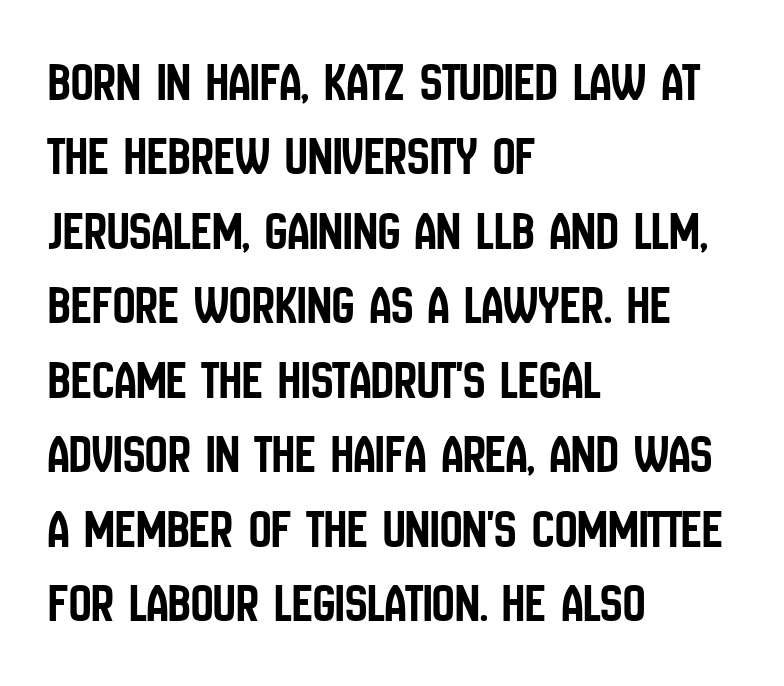
The image shows 56 px condensed sans-serif type, upright; set left-aligned, normal line spacing (1.33x), normal letter spacing, not underlined; low stroke contrast and a large x-height.
